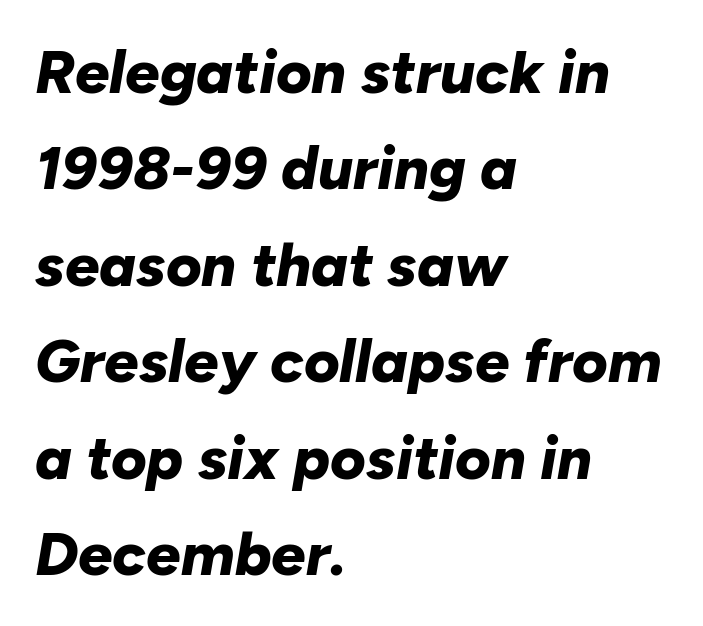
Type without underlining. Is the type bold? Yes — the strokes are clearly thick and heavy. Yep, that's italic — everything's leaning. Looks like regular typesetting: each glyph gets only the width it needs. Standard letterfit; no display-style spreading of the glyphs.
